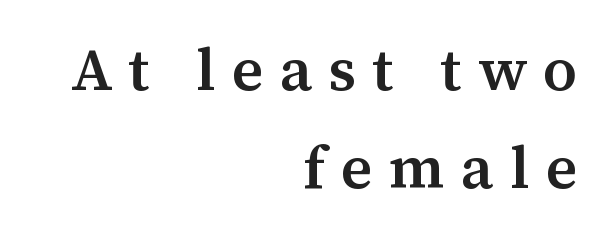
Q: Is the text bold? A: Semi-bold.
Q: Is the text italic (slanted)? A: No, it is upright.
Q: Is the typeface a serif or a sans-serif typeface? A: Serif.
Q: Is the text underlined? A: No.
Q: How is the paragraph aligned? A: Right-aligned.
Q: Is the spacing between letters normal or unusually wide? A: Unusually wide.
Q: Is the spacing between lines tight, normal or loose? A: Normal.
Q: Width (condensed, normal, or wide)? A: Normal.
Q: Stroke contrast? A: Medium.
Q: x-height? A: Medium.
Q: Monospaced? A: No.
